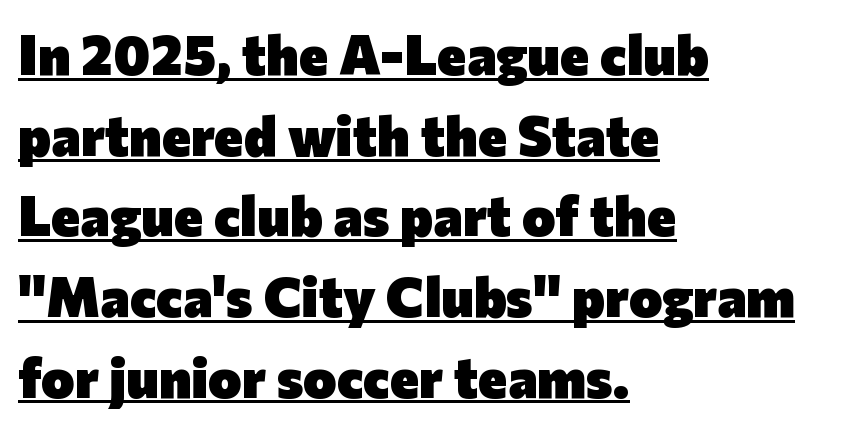
Q: Is the text bold? A: Yes.
Q: Is the text italic (slanted)? A: No, it is upright.
Q: Is the typeface a serif or a sans-serif typeface? A: Sans-serif.
Q: Is the text underlined? A: Yes.
Q: How is the paragraph aligned? A: Left-aligned.
Q: Is the spacing between letters normal or unusually wide? A: Normal.
Q: Is the spacing between lines tight, normal or loose? A: Normal.
Q: Width (condensed, normal, or wide)? A: Normal.
Q: Stroke contrast? A: Low.
Q: x-height? A: Medium.
Q: Monospaced? A: No.
